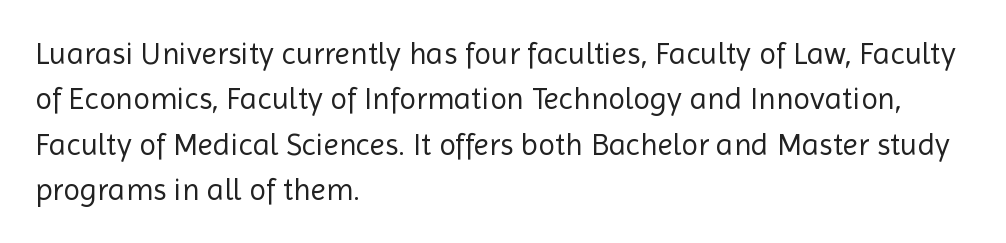
The image shows 31 px regular-weight sans-serif type, upright; set left-aligned, normal line spacing (1.46x), normal letter spacing, not underlined; a medium x-height.
